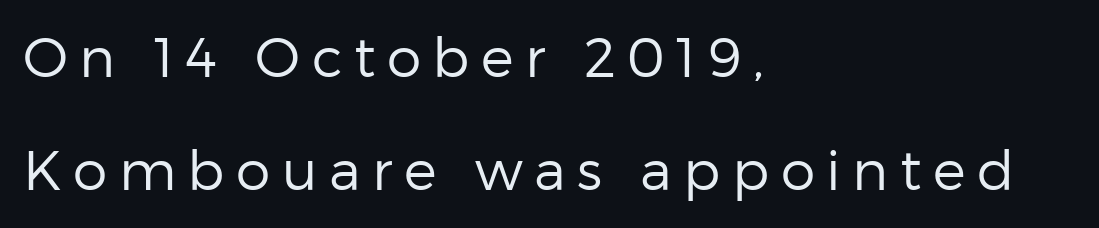
Q: Is the text bold? A: No.
Q: Is the text italic (slanted)? A: No, it is upright.
Q: Is the typeface a serif or a sans-serif typeface? A: Sans-serif.
Q: Is the text underlined? A: No.
Q: How is the paragraph aligned? A: Left-aligned.
Q: Is the spacing between letters normal or unusually wide? A: Unusually wide.
Q: Is the spacing between lines tight, normal or loose? A: Loose.
Q: Width (condensed, normal, or wide)? A: Normal.
Q: Stroke contrast? A: Low.
Q: x-height? A: Medium.
Q: Monospaced? A: No.
